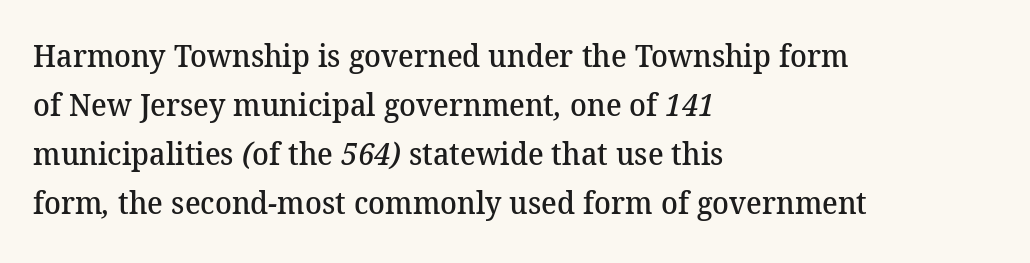
The image shows 31 px semibold serif type; set left-aligned, normal line spacing (1.58x), normal letter spacing, not underlined; medium stroke contrast and a medium x-height.
